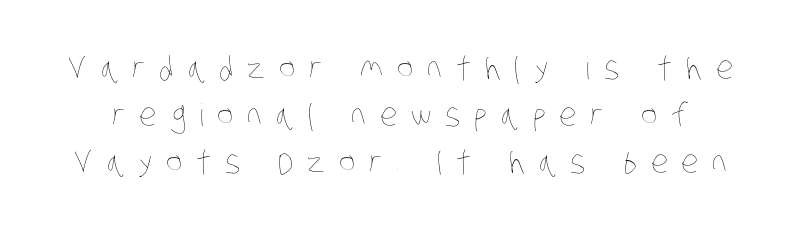
Q: Is the text bold? A: No.
Q: Is the text underlined? A: No.
Q: Is the spacing between letters normal or unusually wide? A: Unusually wide.
Q: Is the spacing between lines tight, normal or loose? A: Normal.
Q: Width (condensed, normal, or wide)? A: Condensed.
Q: Stroke contrast? A: Low.
Q: x-height? A: Large.
Q: Monospaced? A: No.
